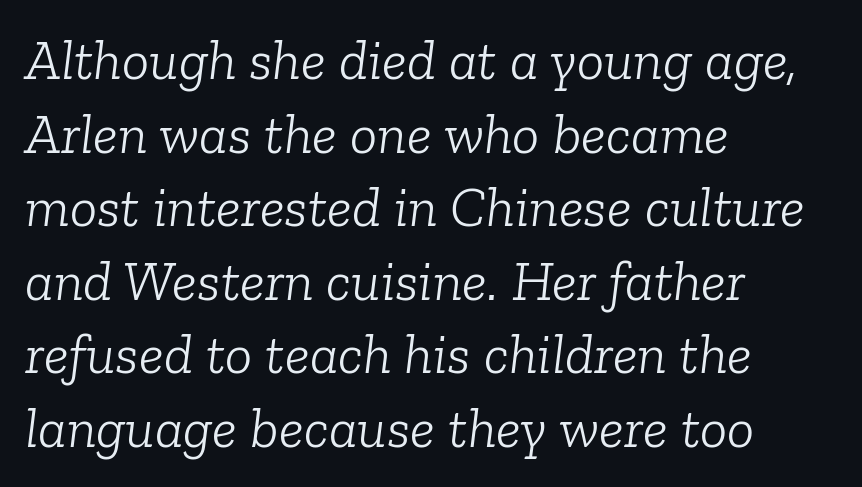
Heaviness? Minimal to ordinary, like unemphasized prose. Think of a printed novel: that variable character pitch is what you see here. Each line starts at the same left margin while the right side varies. The letterforms sit shoulder to shoulder at normal distance.
